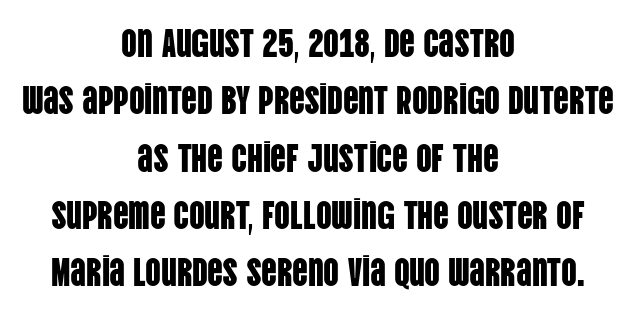
Does the lettering tilt? It doesn't — this is upright. Decoration check: the copy has no underline. The lines are quadded center. The rows are spaced the way most documents space them. Look at the tracking — it's just the regular setting, nothing added. This is sans-serif lettering, the kind often seen on screens and signage.
